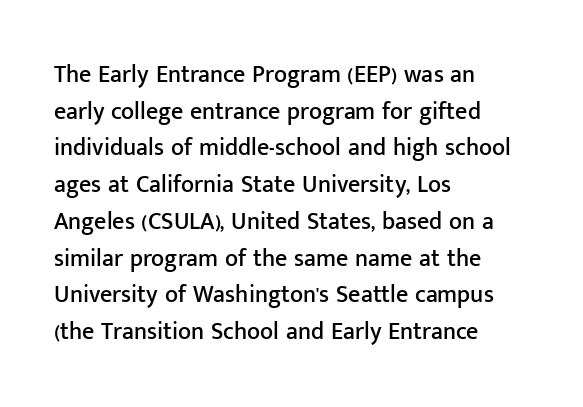
Q: Is the text italic (slanted)? A: No, it is upright.
Q: Is the text underlined? A: No.
Q: How is the paragraph aligned? A: Left-aligned.
Q: Is the spacing between letters normal or unusually wide? A: Normal.
Q: Is the spacing between lines tight, normal or loose? A: Normal.
